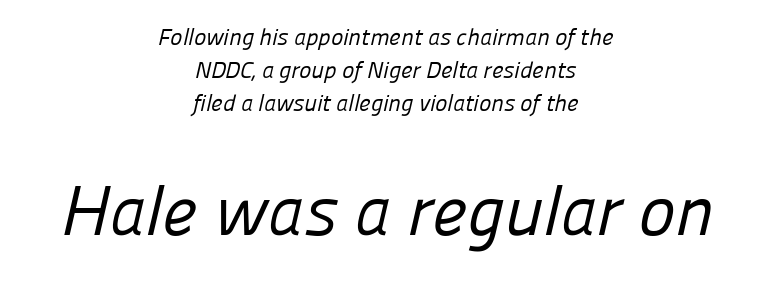
Q: Is the text bold? A: No.
Q: Is the typeface a serif or a sans-serif typeface? A: Sans-serif.
Q: Is the text underlined? A: No.
Q: How is the paragraph aligned? A: Centered.
Q: Is the spacing between letters normal or unusually wide? A: Normal.
Q: Is the spacing between lines tight, normal or loose? A: Normal.
Q: Which block of text is set in a larger size, the first (top) or the second (bottom)? A: The second (bottom) one.
Q: Width (condensed, normal, or wide)? A: Normal.
Q: Stroke contrast? A: Low.
Q: x-height? A: Medium.
Q: Monospaced? A: No.
